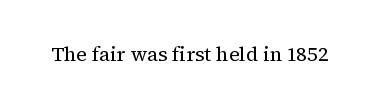
{"italic": "no", "bold": "no", "underline": "no", "letter_spacing": "normal", "letter_spacing_em": 0.0, "glyph_px": 20}
